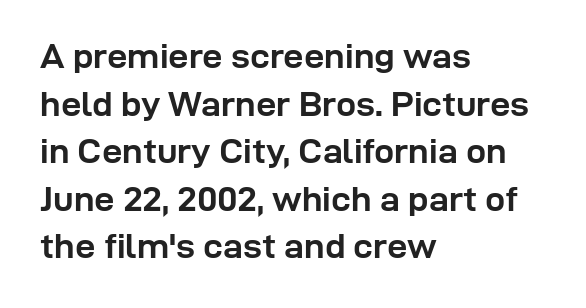
A dark, heavy texture on the line: the type is bold. Horizontal bands of white between lines are of average thickness. Is the letter spacing exaggerated? No — it looks like the ordinary default. All the whitespace from short lines collects on the right. In terms of posture, this sample is upright.
